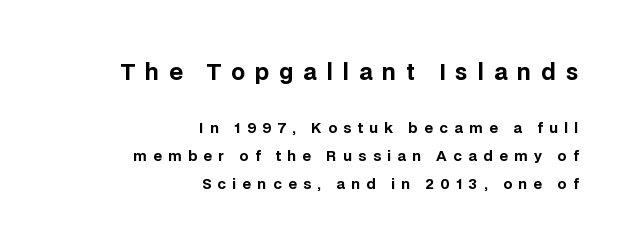
{"italic": "no", "bold": "yes", "underline": "no", "align": "right", "line_spacing": "loose", "line_spacing_ratio": 2.01, "letter_spacing": "wide", "letter_spacing_em": 0.45, "larger_block": "first", "size_ratio": 1.57, "glyph_px": 22}
